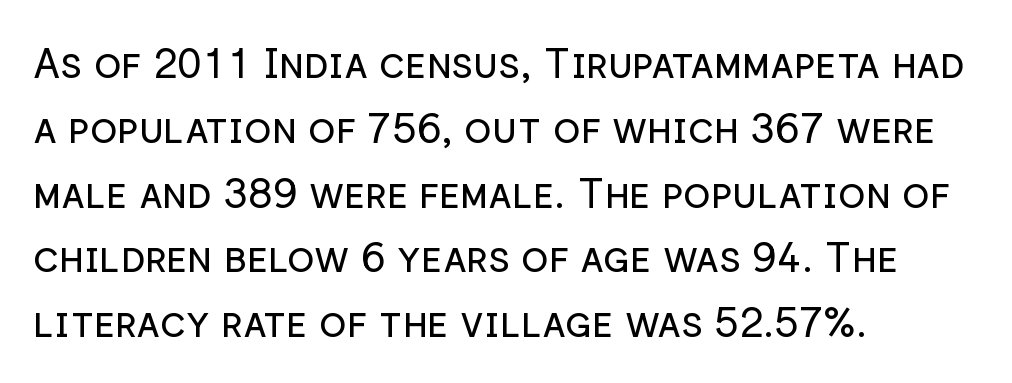
The image shows 41 px regular-weight sans-serif type, upright; set left-aligned, normal line spacing (1.58x), normal letter spacing, not underlined; low stroke contrast and a medium x-height.
